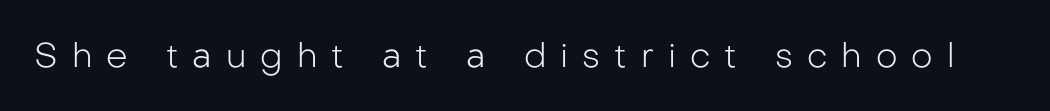
Q: Is the text bold? A: No.
Q: Is the text italic (slanted)? A: No, it is upright.
Q: Is the typeface a serif or a sans-serif typeface? A: Sans-serif.
Q: Is the text underlined? A: No.
Q: Is the spacing between letters normal or unusually wide? A: Unusually wide.
Q: Width (condensed, normal, or wide)? A: Normal.
Q: Stroke contrast? A: Low.
Q: x-height? A: Medium.
Q: Monospaced? A: No.
